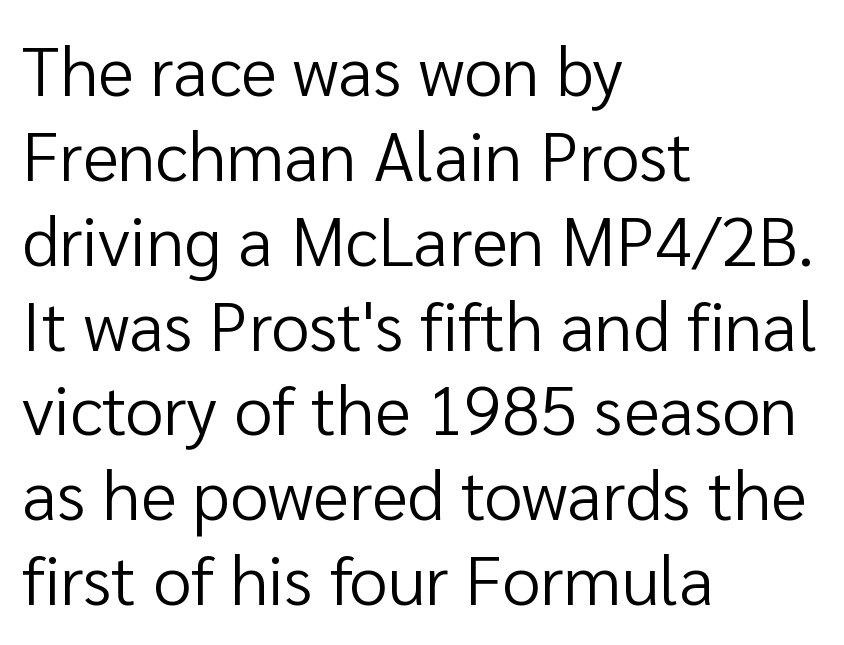
Q: Is the text bold? A: No.
Q: Is the text italic (slanted)? A: No, it is upright.
Q: Is the typeface a serif or a sans-serif typeface? A: Sans-serif.
Q: Is the text underlined? A: No.
Q: How is the paragraph aligned? A: Left-aligned.
Q: Is the spacing between letters normal or unusually wide? A: Normal.
Q: Width (condensed, normal, or wide)? A: Normal.
Q: Stroke contrast? A: Low.
Q: x-height? A: Medium.
Q: Monospaced? A: No.
